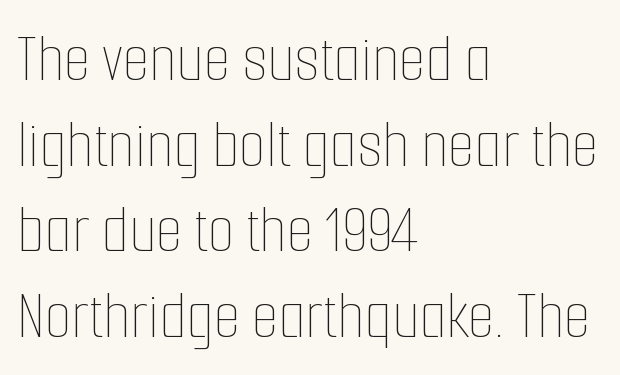
{"italic": "no", "bold": "no", "weight": "thin", "width": "condensed", "stroke_contrast": "low", "x_height": "medium", "monospaced": "no", "underline": "no", "align": "left", "line_spacing_ratio": 1.24, "letter_spacing": "normal", "letter_spacing_em": 0.0, "glyph_px": 69}
